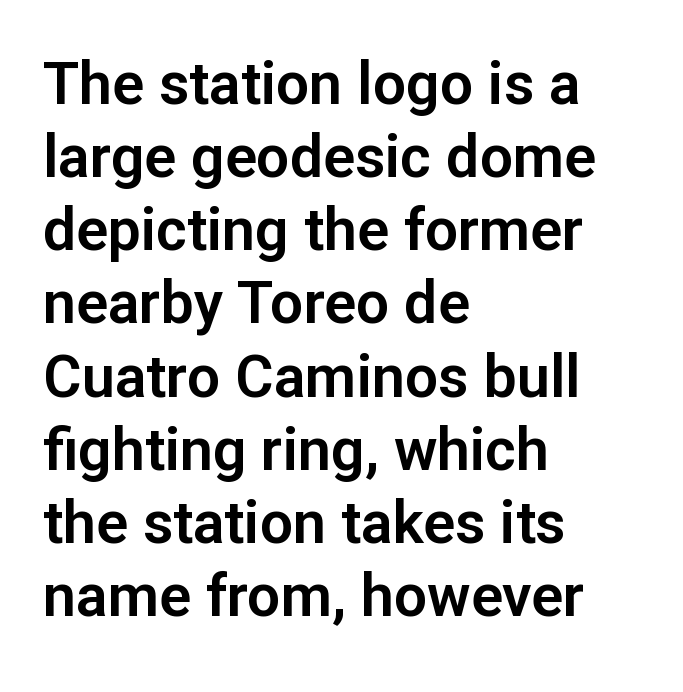
{"serif": "no", "italic": "no", "width": "normal", "stroke_contrast": "low", "x_height": "medium", "monospaced": "no", "underline": "no", "align": "left", "line_spacing_ratio": 1.24, "letter_spacing": "normal", "letter_spacing_em": 0.0, "glyph_px": 59}
